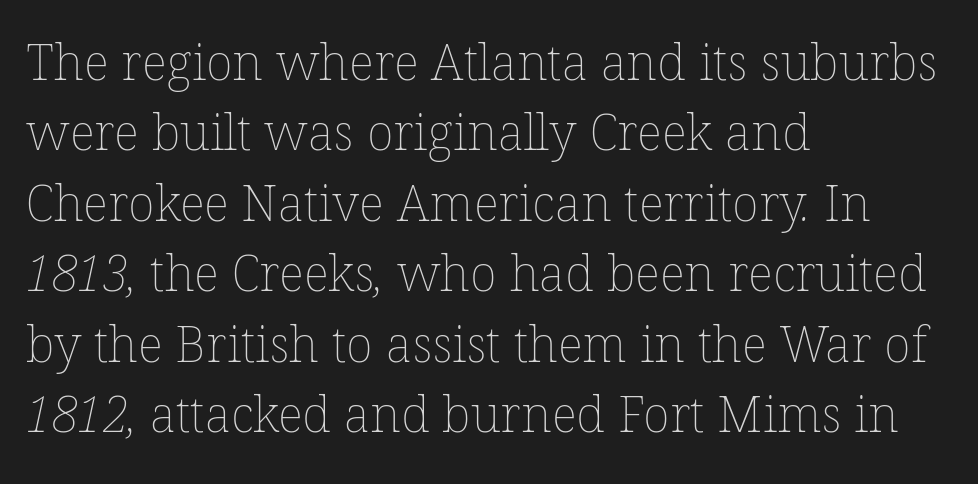
Q: Is the text bold? A: No.
Q: Is the text underlined? A: No.
Q: How is the paragraph aligned? A: Left-aligned.
Q: Is the spacing between letters normal or unusually wide? A: Normal.
Q: Is the spacing between lines tight, normal or loose? A: Normal.
Q: Width (condensed, normal, or wide)? A: Normal.
Q: Stroke contrast? A: Low.
Q: x-height? A: Medium.
Q: Monospaced? A: No.
